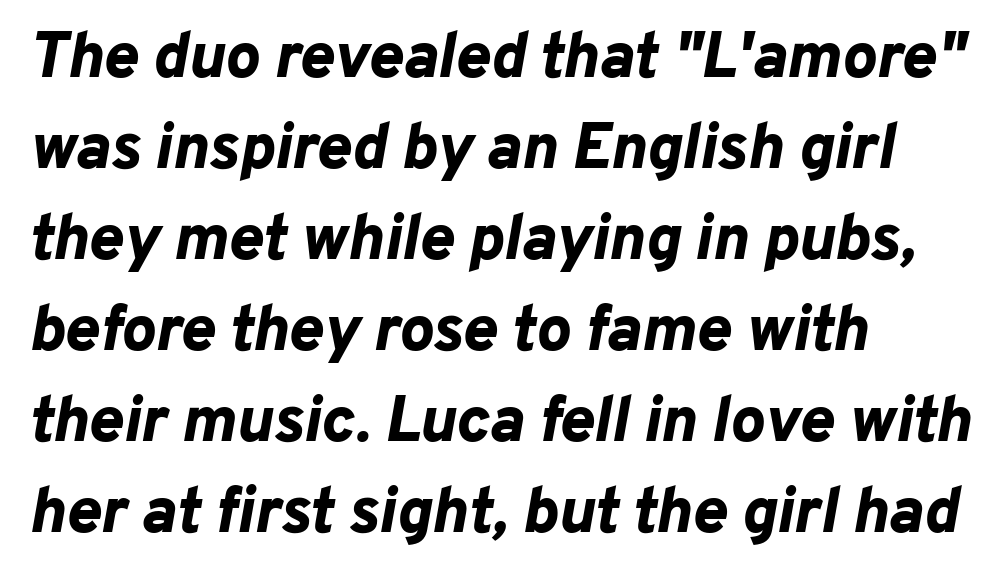
{"italic": "yes", "lean": "right", "slant_degrees": 10, "bold": "yes", "weight": "bold", "width": "normal", "stroke_contrast": "low", "x_height": "medium", "monospaced": "no", "underline": "no", "align": "left", "line_spacing": "normal", "line_spacing_ratio": 1.4, "letter_spacing": "normal", "letter_spacing_em": 0.0, "glyph_px": 65}
